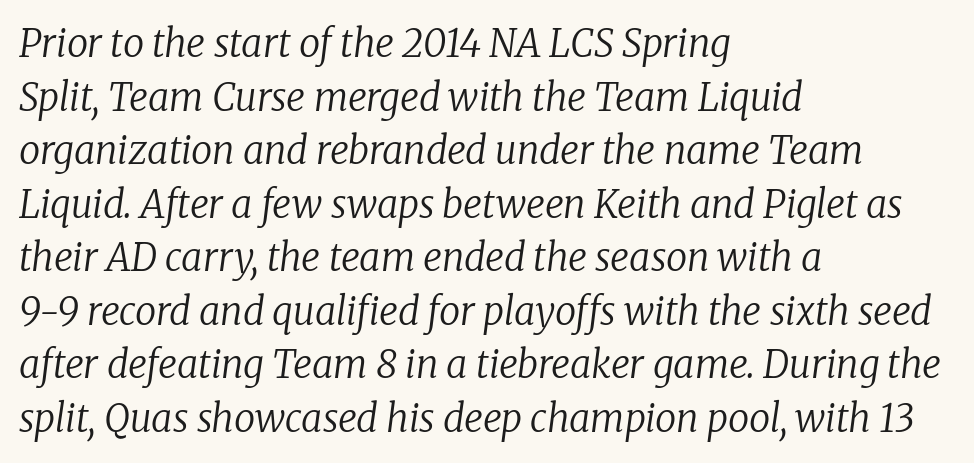
Q: Is the text bold? A: No.
Q: Is the text italic (slanted)? A: Yes, it leans right by about 8 degrees.
Q: Is the typeface a serif or a sans-serif typeface? A: Serif.
Q: Is the text underlined? A: No.
Q: How is the paragraph aligned? A: Left-aligned.
Q: Is the spacing between letters normal or unusually wide? A: Normal.
Q: Is the spacing between lines tight, normal or loose? A: Normal.
Q: Width (condensed, normal, or wide)? A: Normal.
Q: Stroke contrast? A: Low.
Q: x-height? A: Medium.
Q: Monospaced? A: No.
